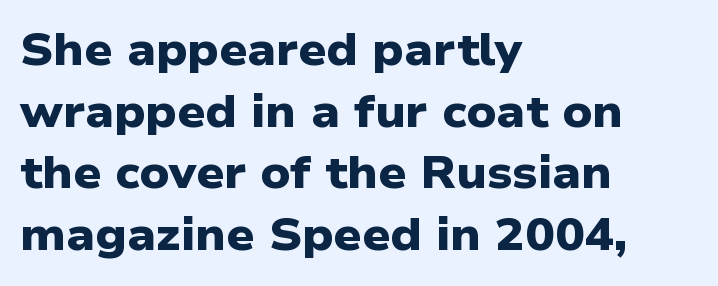
The image shows 44 px heavy, wide sans-serif type; set left-aligned, normal line spacing (1.4x), normal letter spacing, not underlined; low stroke contrast and a medium x-height.
